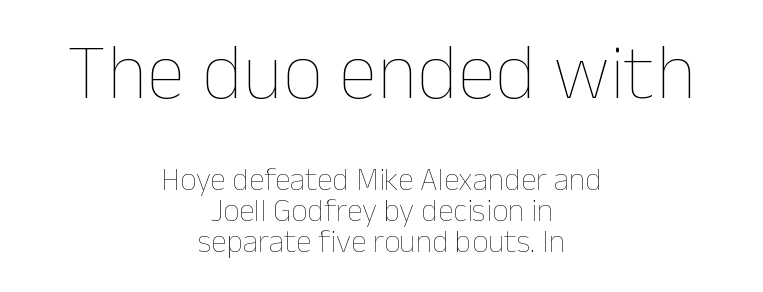
{"italic": "no", "bold": "no", "weight": "thin", "width": "normal", "stroke_contrast": "low", "x_height": "medium", "monospaced": "no", "underline": "no", "align": "center", "line_spacing": "tight", "line_spacing_ratio": 0.97, "letter_spacing": "normal", "letter_spacing_em": 0.0, "larger_block": "first", "size_ratio": 2.47, "glyph_px": 79}
